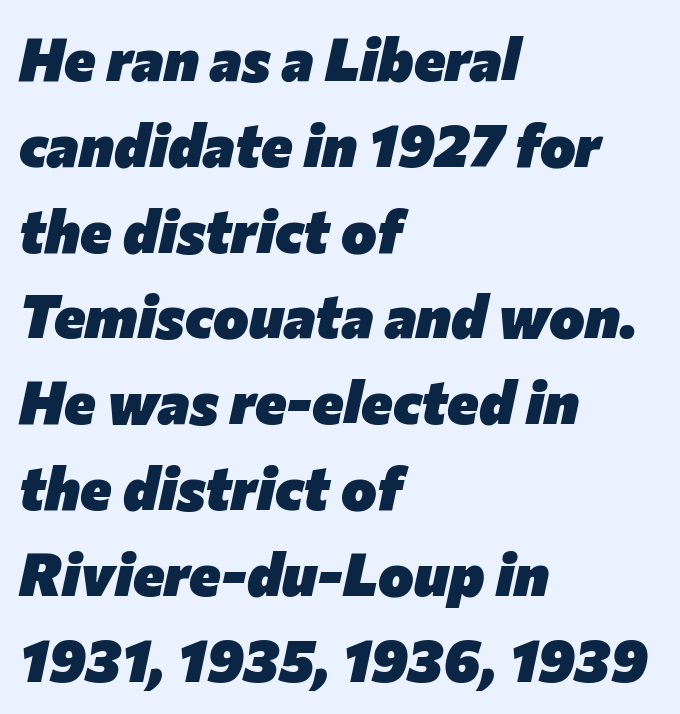
The image shows 60 px heavy type, italic (leaning right); set left-aligned, normal line spacing (1.43x), normal letter spacing, not underlined; low stroke contrast and a medium x-height.
